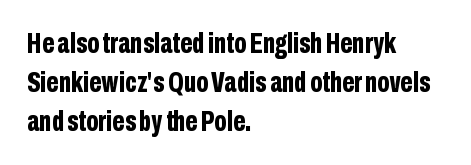
Any mark beneath the type? The region is blank. The compositor pushed each line to the left boundary. Vertically, the passage feels balanced, rows spaced as you'd expect. Weight check: bold — yes, fully. Is this a fixed-width face? No — the glyphs have proportional, varying widths.
